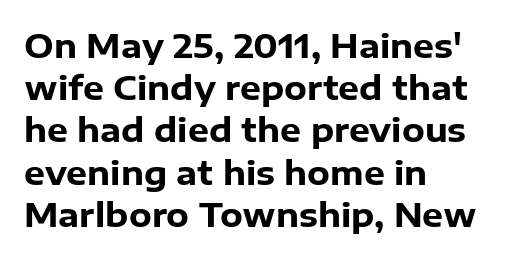
{"serif": "no", "italic": "no", "bold": "yes", "weight": "heavy", "width": "normal", "stroke_contrast": "low", "x_height": "medium", "monospaced": "no", "underline": "no", "align": "left", "line_spacing": "normal", "line_spacing_ratio": 1.28, "letter_spacing": "normal", "letter_spacing_em": 0.0, "glyph_px": 33}
